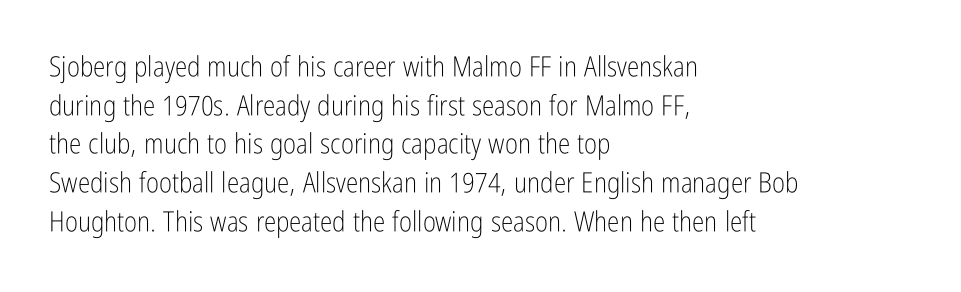
{"serif": "no", "italic": "no", "bold": "no", "weight": "light", "width": "condensed", "stroke_contrast": "low", "x_height": "medium", "monospaced": "no", "underline": "no", "align": "left", "line_spacing": "normal", "line_spacing_ratio": 1.38, "letter_spacing": "normal", "letter_spacing_em": 0.0, "glyph_px": 28}
